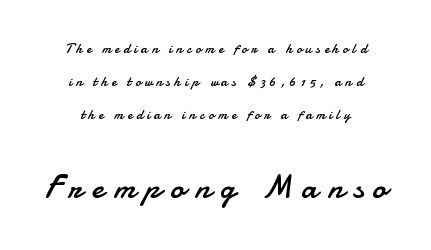
Q: Is the text bold? A: No.
Q: Is the text italic (slanted)? A: Yes.
Q: Is the typeface a serif or a sans-serif typeface? A: Sans-serif.
Q: Is the text underlined? A: No.
Q: How is the paragraph aligned? A: Centered.
Q: Is the spacing between letters normal or unusually wide? A: Unusually wide.
Q: Is the spacing between lines tight, normal or loose? A: Loose.
Q: Which block of text is set in a larger size, the first (top) or the second (bottom)? A: The second (bottom) one.
Q: Width (condensed, normal, or wide)? A: Normal.
Q: Stroke contrast? A: Low.
Q: x-height? A: Small.
Q: Monospaced? A: No.
